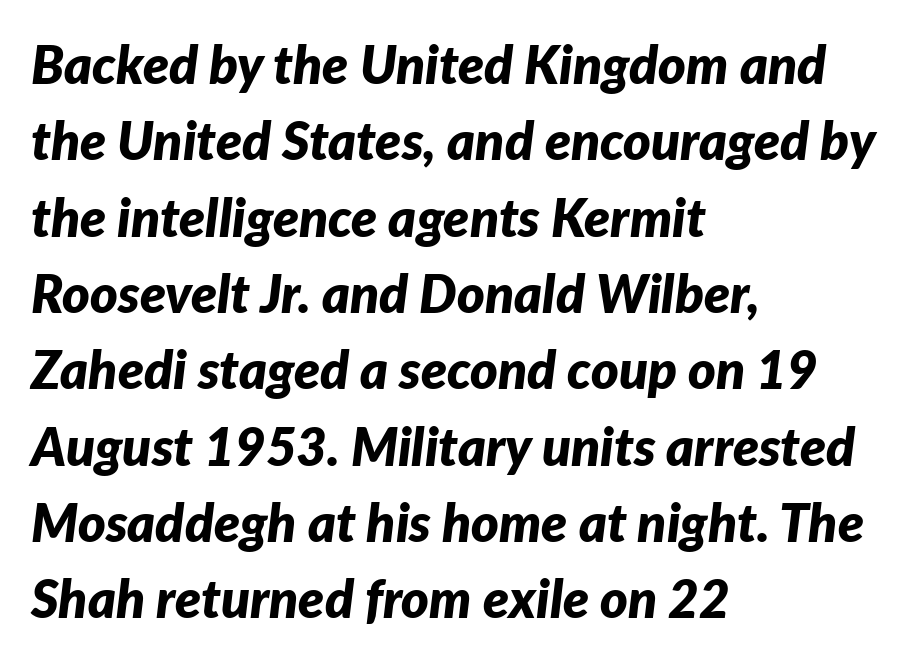
The image shows 53 px bold type, italic (leaning right); set left-aligned, normal line spacing (1.44x), normal letter spacing, not underlined; low stroke contrast and a medium x-height.
